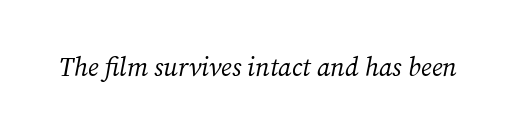
Caption: standard tracking, unaltered. Italic: yes, the glyphs are oblique. Ink coverage per letter is moderate at most. No word sits above an underline.
